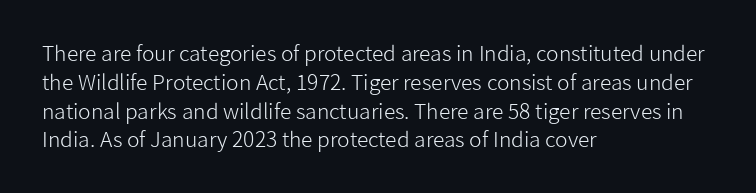
{"italic": "no", "bold": "no", "underline": "no", "align": "left", "line_spacing": "normal", "line_spacing_ratio": 1.37, "letter_spacing": "normal", "letter_spacing_em": 0.0, "glyph_px": 21}
